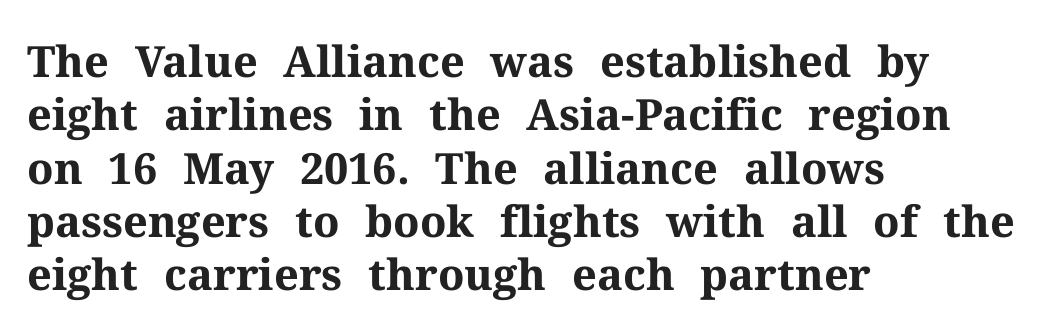
The image shows 43 px bold serif type, upright; set left-aligned, line spacing 1.24x, normal letter spacing, not underlined; medium stroke contrast and a medium x-height.
